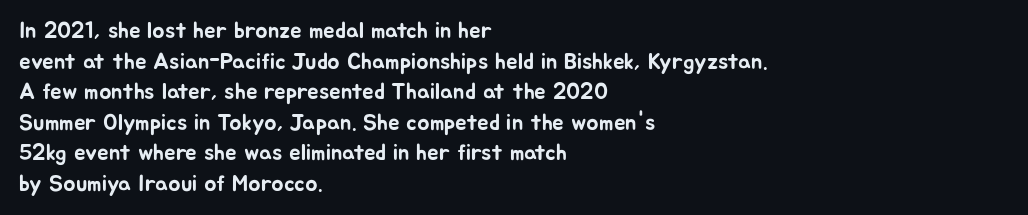
Q: Is the text italic (slanted)? A: No, it is upright.
Q: Is the text underlined? A: No.
Q: How is the paragraph aligned? A: Left-aligned.
Q: Is the spacing between letters normal or unusually wide? A: Normal.
Q: Is the spacing between lines tight, normal or loose? A: Normal.
